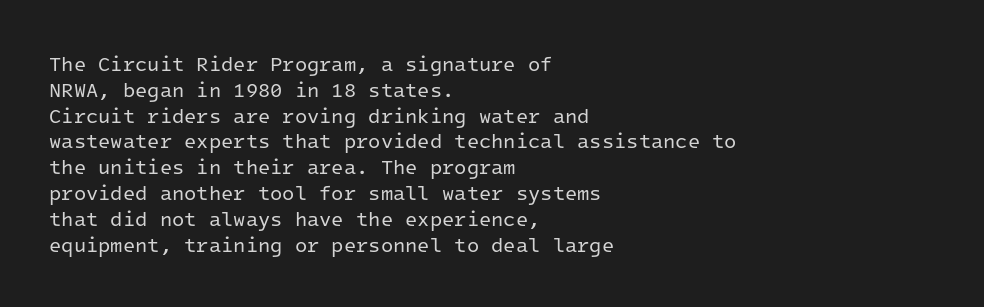
Interline gaps are of average width in this sample. Style check: upright. Tracking here is standard; glyphs follow each other at the usual distance. Stroke mass is kept to a normal reading level or below. Beneath every word, the page is bare. Leftover space on each line is placed entirely after the last word.
